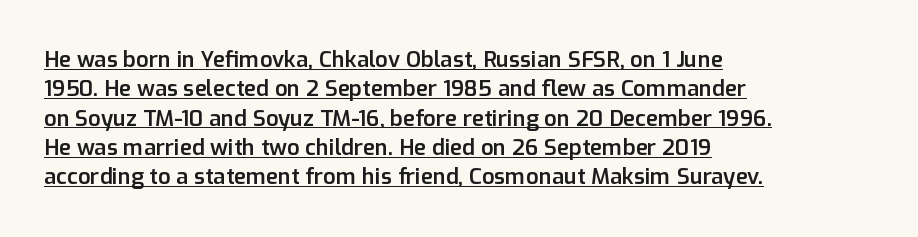
{"italic": "no", "bold": "semi", "underline": "yes", "align": "left", "line_spacing": "normal", "line_spacing_ratio": 1.33, "letter_spacing": "normal", "letter_spacing_em": 0.0, "glyph_px": 22}
